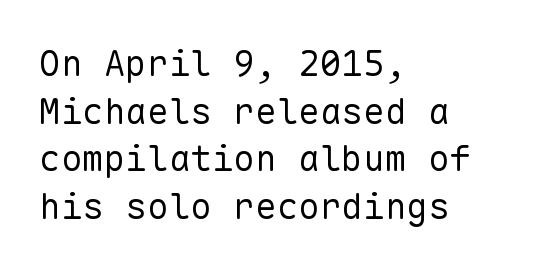
Q: Is the text bold? A: No.
Q: Is the text italic (slanted)? A: No, it is upright.
Q: Is the typeface a serif or a sans-serif typeface? A: Sans-serif.
Q: Is the text underlined? A: No.
Q: How is the paragraph aligned? A: Left-aligned.
Q: Is the spacing between letters normal or unusually wide? A: Normal.
Q: Is the spacing between lines tight, normal or loose? A: Normal.
Q: Width (condensed, normal, or wide)? A: Normal.
Q: Stroke contrast? A: Low.
Q: x-height? A: Medium.
Q: Monospaced? A: Yes.
